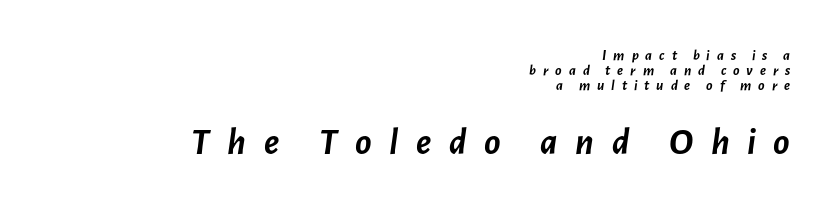
The image shows 38 px semibold type, italic (leaning right); set right-aligned, tight line spacing (0.99x), unusually wide letter spacing (+0.46 em), not underlined; the second (bottom) block is 2.53x larger; low stroke contrast and a medium x-height.
